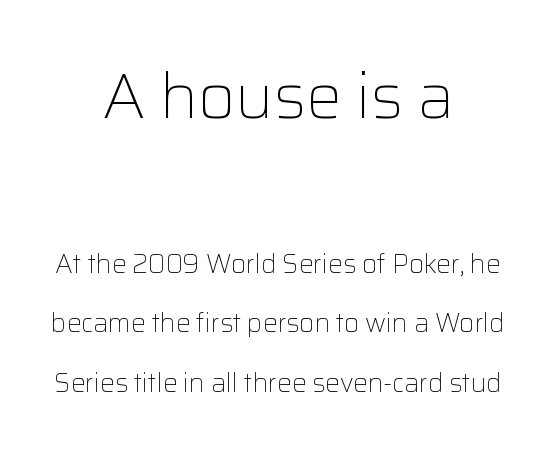
Q: Is the text bold? A: No.
Q: Is the text italic (slanted)? A: No, it is upright.
Q: Is the typeface a serif or a sans-serif typeface? A: Sans-serif.
Q: Is the text underlined? A: No.
Q: How is the paragraph aligned? A: Centered.
Q: Is the spacing between letters normal or unusually wide? A: Normal.
Q: Is the spacing between lines tight, normal or loose? A: Loose.
Q: Which block of text is set in a larger size, the first (top) or the second (bottom)? A: The first (top) one.
Q: Width (condensed, normal, or wide)? A: Normal.
Q: Stroke contrast? A: Low.
Q: x-height? A: Medium.
Q: Monospaced? A: No.
